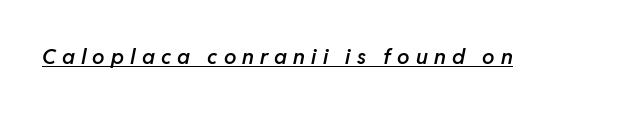
Like a heading marked for emphasis, these lines bear an underscore. Designer's note — italics engaged. The horizontal fit of the characters is loose and conspicuously gappy. How heavy is the stroke? Medium-heavy — a semibold, shy of bold.
